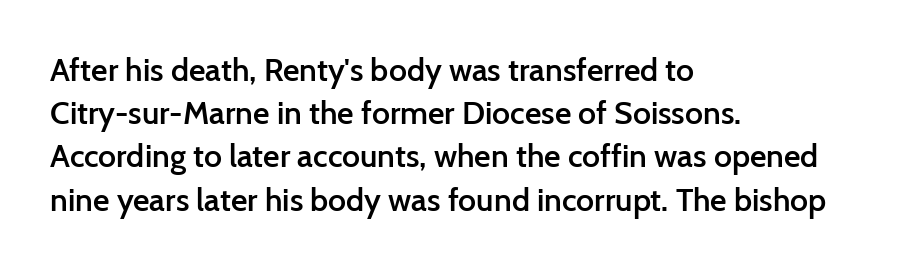
The image shows 32 px semibold sans-serif type, upright; set left-aligned, normal line spacing (1.35x), normal letter spacing, not underlined; low stroke contrast and a medium x-height.
